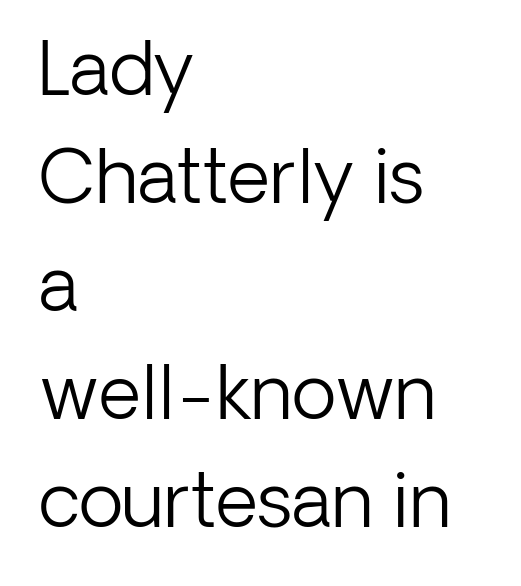
Q: Is the text bold? A: No.
Q: Is the text italic (slanted)? A: No, it is upright.
Q: Is the typeface a serif or a sans-serif typeface? A: Sans-serif.
Q: Is the text underlined? A: No.
Q: How is the paragraph aligned? A: Left-aligned.
Q: Is the spacing between letters normal or unusually wide? A: Normal.
Q: Is the spacing between lines tight, normal or loose? A: Normal.
Q: Width (condensed, normal, or wide)? A: Normal.
Q: Stroke contrast? A: Low.
Q: x-height? A: Medium.
Q: Monospaced? A: No.
